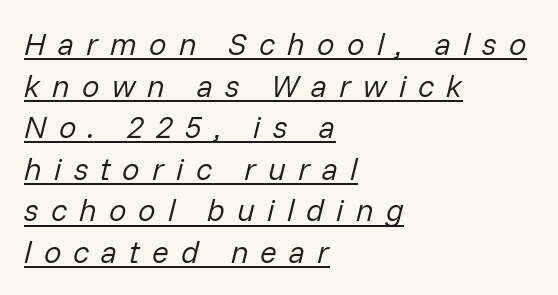
The image shows 31 px regular-weight type, italic (leaning right); set left-aligned, normal line spacing (1.34x), unusually wide letter spacing (+0.39 em), underlined; low stroke contrast and a medium x-height.
